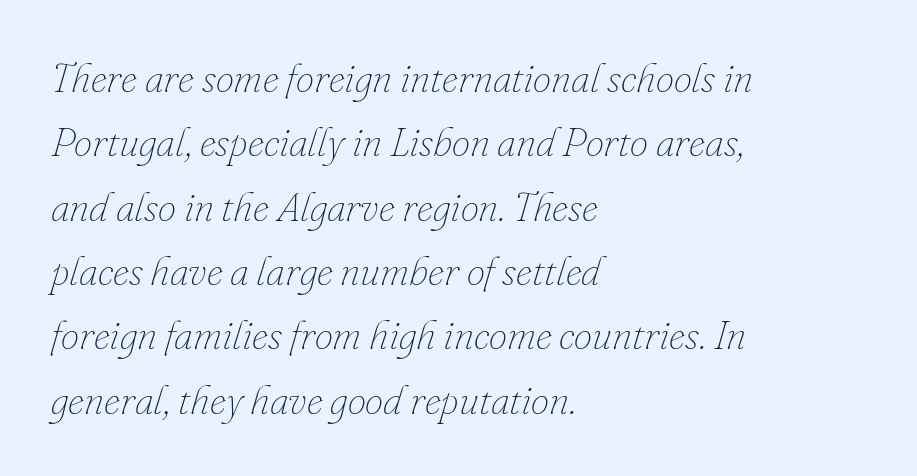
The image shows 41 px thin type, italic (leaning right); set left-aligned, normal line spacing (1.57x), normal letter spacing, not underlined; low stroke contrast and a small x-height.
